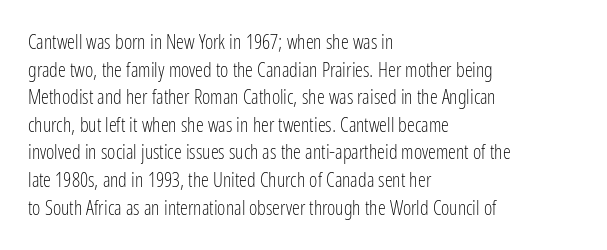
{"italic": "no", "bold": "no", "underline": "no", "align": "left", "line_spacing": "normal", "line_spacing_ratio": 1.38, "letter_spacing": "normal", "letter_spacing_em": 0.0, "glyph_px": 20}
